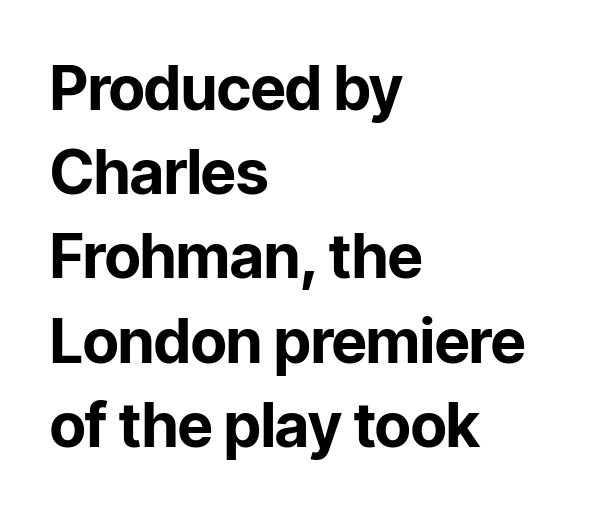
{"serif": "no", "italic": "no", "bold": "yes", "weight": "bold", "width": "normal", "stroke_contrast": "low", "x_height": "medium", "monospaced": "no", "underline": "no", "align": "left", "line_spacing": "normal", "line_spacing_ratio": 1.38, "letter_spacing": "normal", "letter_spacing_em": 0.0, "glyph_px": 61}
